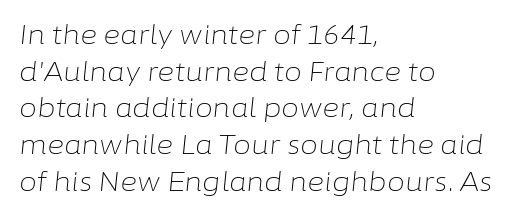
{"italic": "yes", "lean": "right", "slant_degrees": 6, "bold": "no", "underline": "no", "align": "left", "line_spacing": "normal", "line_spacing_ratio": 1.41, "letter_spacing": "normal", "letter_spacing_em": 0.0, "glyph_px": 26}
